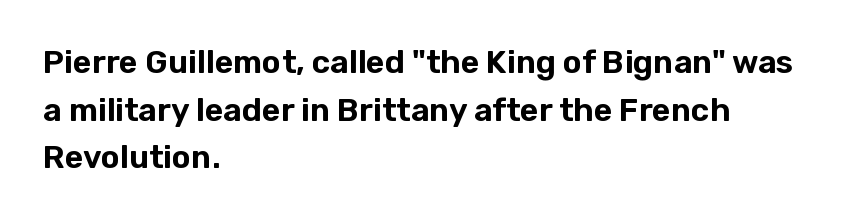
Q: Is the text italic (slanted)? A: No, it is upright.
Q: Is the typeface a serif or a sans-serif typeface? A: Sans-serif.
Q: Is the text underlined? A: No.
Q: How is the paragraph aligned? A: Left-aligned.
Q: Is the spacing between letters normal or unusually wide? A: Normal.
Q: Is the spacing between lines tight, normal or loose? A: Normal.
Q: Width (condensed, normal, or wide)? A: Normal.
Q: Stroke contrast? A: Low.
Q: x-height? A: Medium.
Q: Monospaced? A: No.
